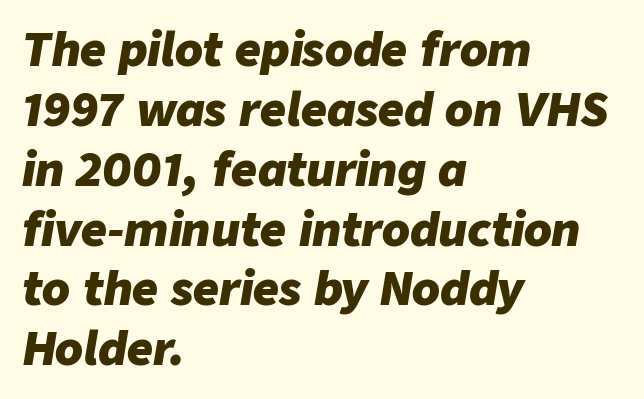
{"italic": "yes", "lean": "right", "slant_degrees": 9, "bold": "yes", "weight": "heavy", "width": "normal", "stroke_contrast": "low", "x_height": "medium", "monospaced": "no", "underline": "no", "align": "left", "line_spacing": "normal", "line_spacing_ratio": 1.33, "letter_spacing": "normal", "letter_spacing_em": 0.0, "glyph_px": 45}
